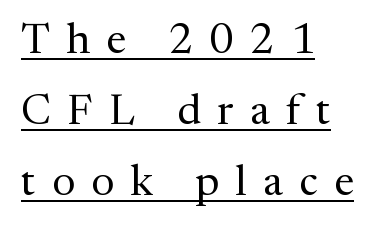
{"serif": "yes", "italic": "no", "bold": "no", "weight": "regular", "width": "normal", "stroke_contrast": "medium", "x_height": "medium", "monospaced": "no", "underline": "yes", "align": "left", "line_spacing": "normal", "line_spacing_ratio": 1.65, "letter_spacing": "wide", "letter_spacing_em": 0.38, "glyph_px": 43}
